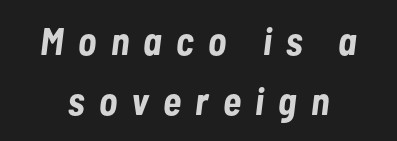
The image shows 38 px bold, condensed type, italic (leaning right); set normal line spacing (1.59x), unusually wide letter spacing (+0.38 em), not underlined; low stroke contrast and a medium x-height.
